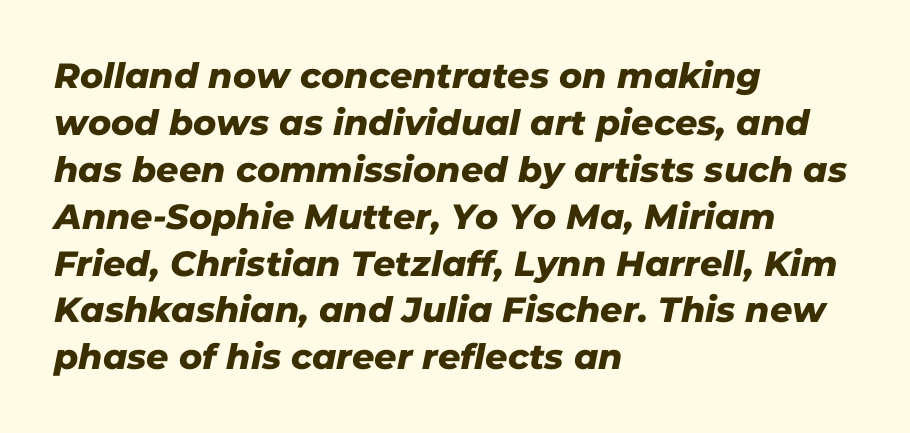
How would I describe the line gaps? Plain and ordinary. Line beginnings align vertically; line endings do not. This sample has the flowing, uneven cadence of proportional lettering. Spacing between characters is what you'd get straight out of the box. Check the space under the baseline: it is left empty. No feet cap the strokes, marking this as sans-serif type.
